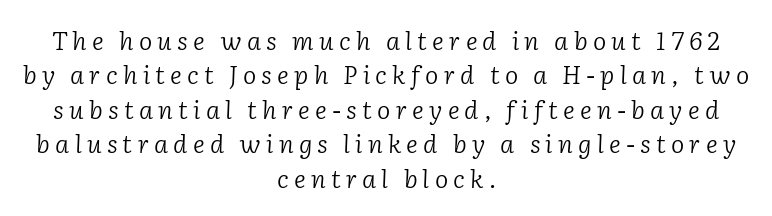
The image shows 25 px text type, italic (leaning right); set centered, normal line spacing (1.38x), unusually wide letter spacing (+0.21 em), not underlined.
